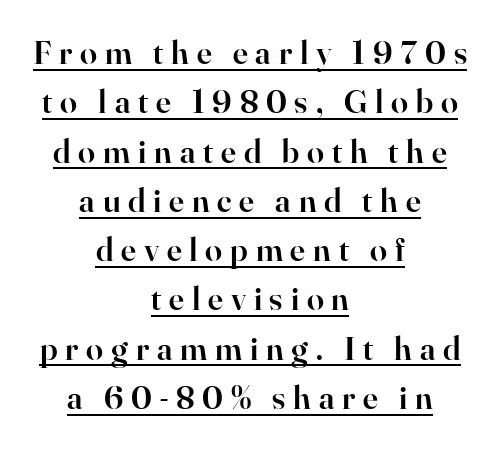
This is the regular roman posture of the typeface. As a designer I'd log this as weight 600, semibold. Vertically, the passage feels balanced, rows spaced as you'd expect. Caption: expanded tracking, letters set apart.
